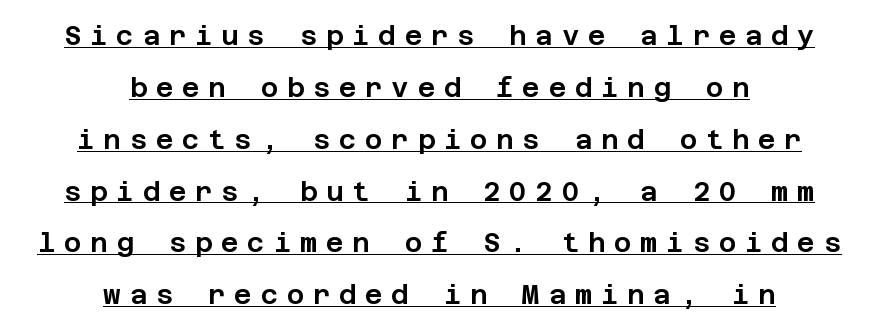
Both edges are ragged and mirror each other, which tells us the setting is centered. Quick note: not italic, upright. These lines stand farther apart than default settings would place them. This is underlined copy, the kind a proofreader might mark for attention.
